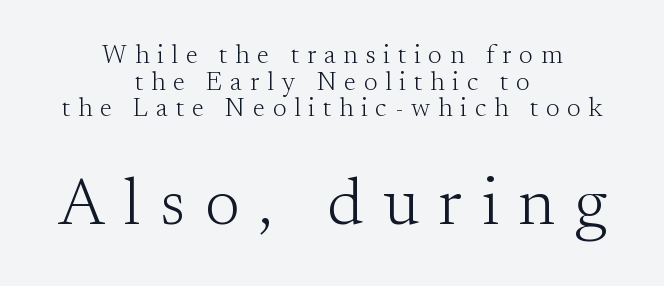
A clean baseline with only descenders dipping below it. Teacher's note: observe the equal gaps on both sides — that is centered alignment. The rendering uses natural spacing where letterforms have individual widths. In terms of letterform style, serifs are clearly present.
